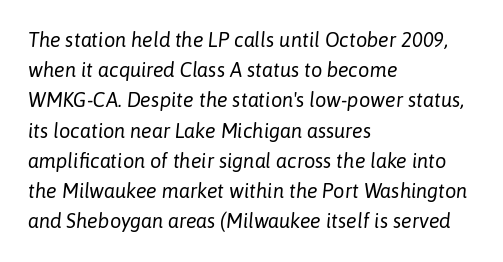
{"italic": "yes", "lean": "right", "slant_degrees": 6, "bold": "no", "underline": "no", "align": "left", "line_spacing": "normal", "line_spacing_ratio": 1.51, "letter_spacing": "normal", "letter_spacing_em": 0.0, "glyph_px": 20}
